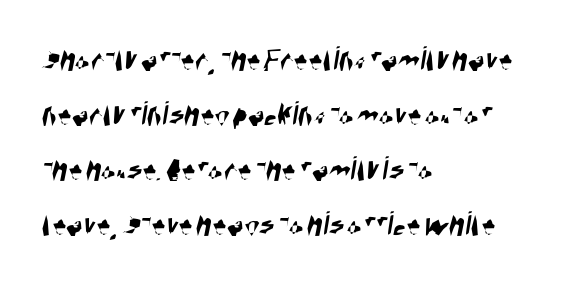
{"serif": "no", "width": "condensed", "stroke_contrast": "high", "x_height": "large", "monospaced": "no", "underline": "no", "align": "left", "line_spacing": "normal", "line_spacing_ratio": 1.57, "letter_spacing": "normal", "letter_spacing_em": 0.0, "glyph_px": 35}
